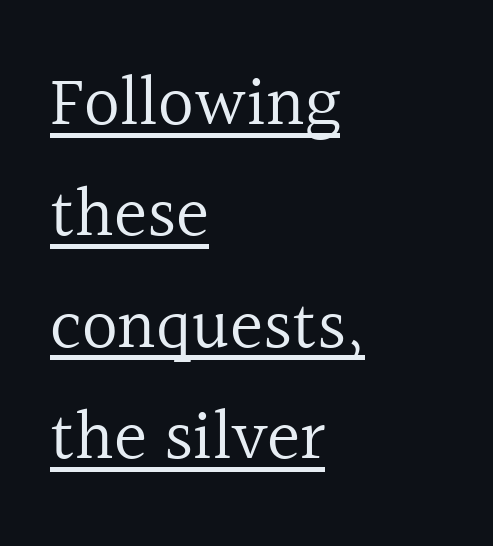
Q: Is the text bold? A: No.
Q: Is the text italic (slanted)? A: No, it is upright.
Q: Is the typeface a serif or a sans-serif typeface? A: Serif.
Q: Is the text underlined? A: Yes.
Q: How is the paragraph aligned? A: Left-aligned.
Q: Is the spacing between letters normal or unusually wide? A: Normal.
Q: Is the spacing between lines tight, normal or loose? A: Normal.
Q: Width (condensed, normal, or wide)? A: Normal.
Q: x-height? A: Medium.
Q: Monospaced? A: No.
